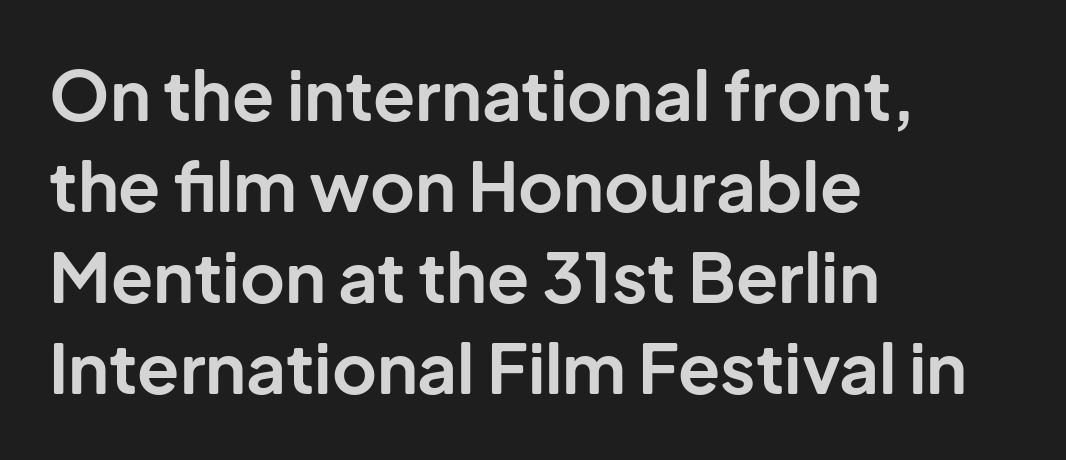
The image shows 69 px bold sans-serif type, upright; set left-aligned, normal line spacing (1.32x), normal letter spacing, not underlined; low stroke contrast and a medium x-height.
